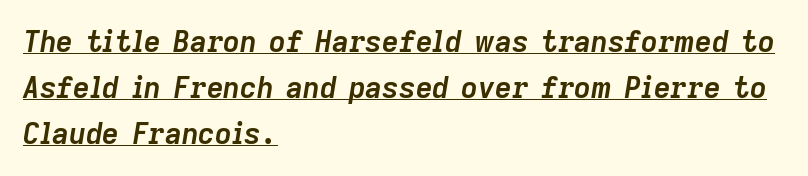
The image shows 29 px semibold type, italic (leaning right); set left-aligned, normal line spacing (1.59x), normal letter spacing, underlined; low stroke contrast and a medium x-height.
